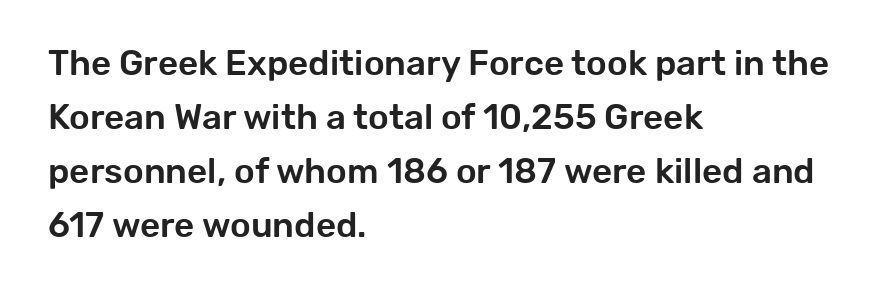
Q: Is the text italic (slanted)? A: No, it is upright.
Q: Is the typeface a serif or a sans-serif typeface? A: Sans-serif.
Q: Is the text underlined? A: No.
Q: How is the paragraph aligned? A: Left-aligned.
Q: Is the spacing between letters normal or unusually wide? A: Normal.
Q: Is the spacing between lines tight, normal or loose? A: Normal.
Q: Width (condensed, normal, or wide)? A: Normal.
Q: Stroke contrast? A: Low.
Q: x-height? A: Medium.
Q: Monospaced? A: No.
